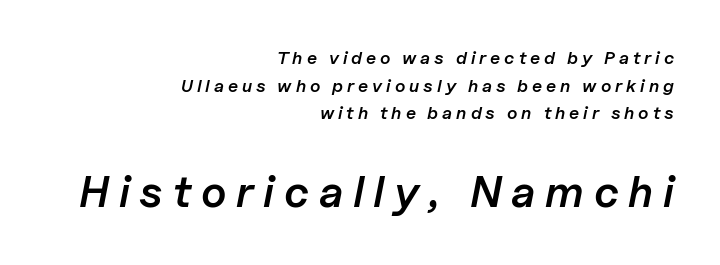
If you drew a line through each stem, it would be angled. Spacing verdict: proportional, widths tailored to each character. Reading down the block, your eye finds every line finishing at a fixed right position. The letterforms stand isolated, each surrounded by extra space.
